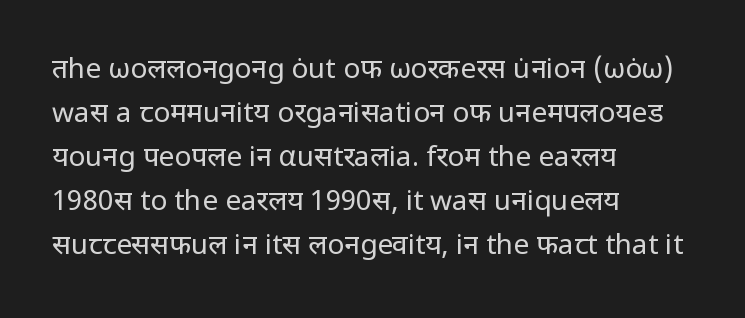
The image shows 28 px regular-weight sans-serif type, upright; set left-aligned, normal line spacing (1.57x), normal letter spacing, not underlined; low stroke contrast and a medium x-height.
